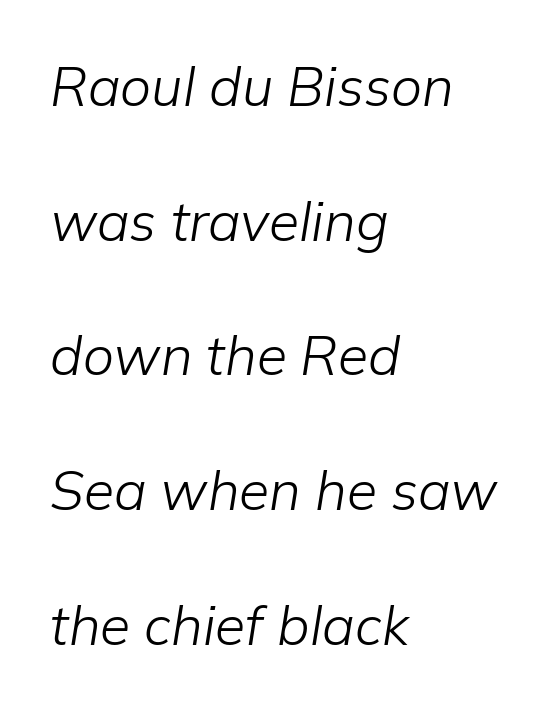
The image shows 55 px light type, italic (leaning right); set left-aligned, loose line spacing (2.45x), normal letter spacing, not underlined; low stroke contrast and a medium x-height.
